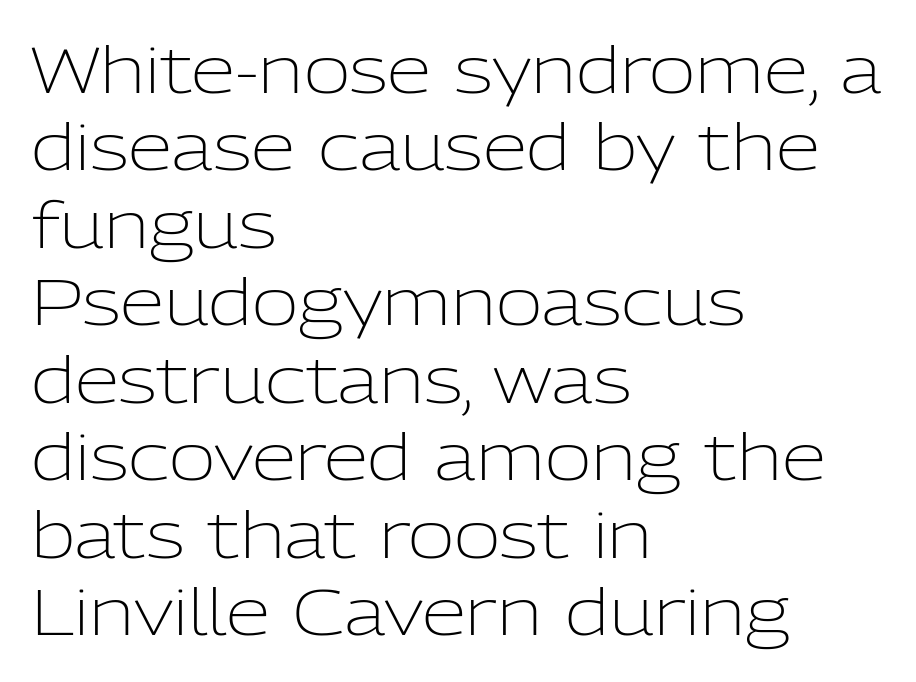
Q: Is the text bold? A: No.
Q: Is the text italic (slanted)? A: No, it is upright.
Q: Is the typeface a serif or a sans-serif typeface? A: Sans-serif.
Q: Is the text underlined? A: No.
Q: How is the paragraph aligned? A: Left-aligned.
Q: Is the spacing between letters normal or unusually wide? A: Normal.
Q: Width (condensed, normal, or wide)? A: Normal.
Q: Stroke contrast? A: Low.
Q: x-height? A: Medium.
Q: Monospaced? A: No.
